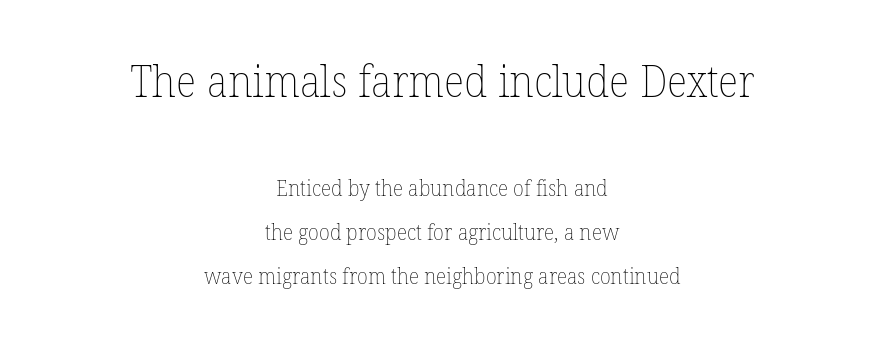
Q: Is the text bold? A: No.
Q: Is the text italic (slanted)? A: No, it is upright.
Q: Is the text underlined? A: No.
Q: How is the paragraph aligned? A: Centered.
Q: Is the spacing between letters normal or unusually wide? A: Normal.
Q: Is the spacing between lines tight, normal or loose? A: Loose.
Q: Which block of text is set in a larger size, the first (top) or the second (bottom)? A: The first (top) one.
Q: Width (condensed, normal, or wide)? A: Normal.
Q: Stroke contrast? A: Low.
Q: x-height? A: Medium.
Q: Monospaced? A: No.
